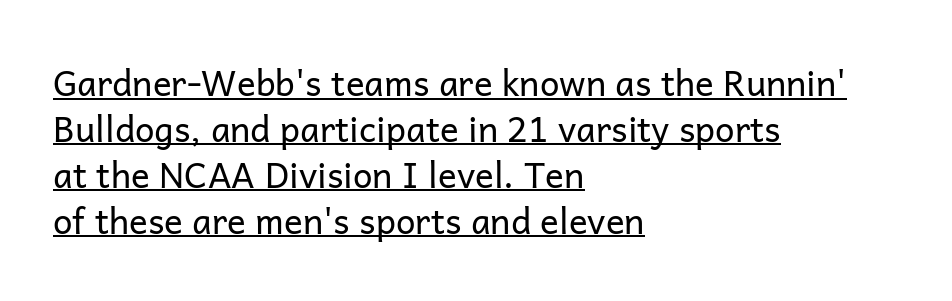
{"serif": "no", "italic": "no", "bold": "no", "weight": "regular", "width": "normal", "stroke_contrast": "low", "x_height": "medium", "monospaced": "no", "underline": "yes", "align": "left", "line_spacing": "normal", "line_spacing_ratio": 1.31, "letter_spacing": "normal", "letter_spacing_em": 0.0, "glyph_px": 35}
